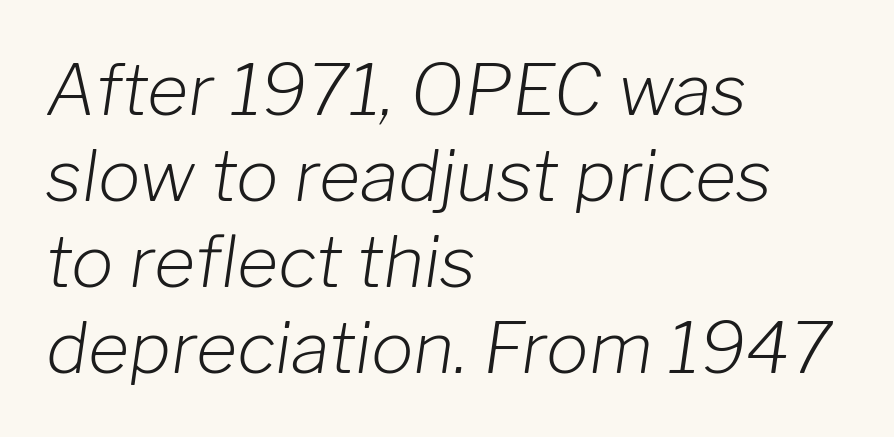
Q: Is the text bold? A: No.
Q: Is the text italic (slanted)? A: Yes, it leans right by about 8 degrees.
Q: Is the text underlined? A: No.
Q: How is the paragraph aligned? A: Left-aligned.
Q: Is the spacing between letters normal or unusually wide? A: Normal.
Q: Width (condensed, normal, or wide)? A: Normal.
Q: Stroke contrast? A: Low.
Q: x-height? A: Medium.
Q: Monospaced? A: No.
